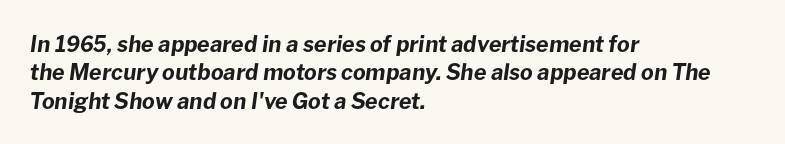
Compared with typical paragraphs, the rows here are spaced about the same. Observe the ordinary spacing: letters are neighbours, not strangers. Italic? Definitely — the glyphs are oblique. Compared with an ordinary text face, these strokes are far heavier — a full bold. The strip under each line holds only bare page.
